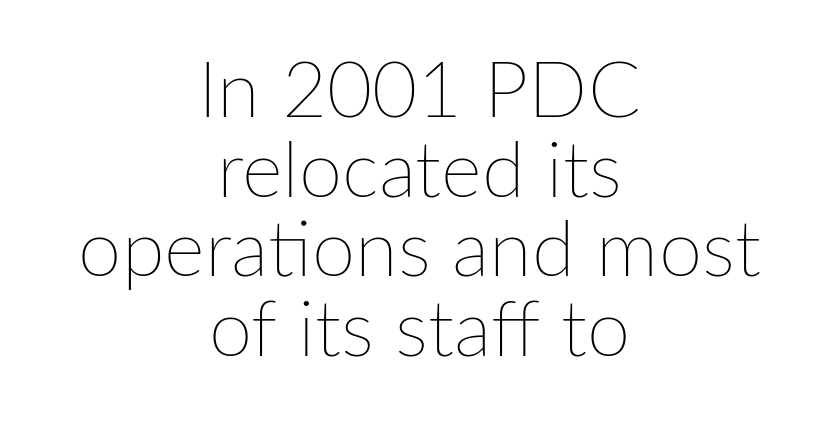
The image shows 78 px thin type, upright; set centered, tight line spacing (1.02x), normal letter spacing, not underlined; low stroke contrast and a medium x-height.
